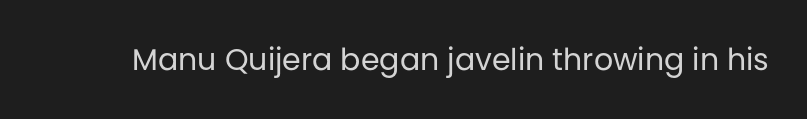
The image shows 30 px regular-weight sans-serif type, upright; set normal letter spacing, not underlined; low stroke contrast and a large x-height.
